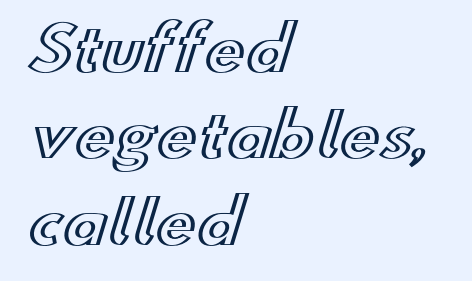
Q: Is the text italic (slanted)? A: Yes.
Q: Is the text underlined? A: No.
Q: How is the paragraph aligned? A: Left-aligned.
Q: Is the spacing between letters normal or unusually wide? A: Normal.
Q: Is the spacing between lines tight, normal or loose? A: Normal.
Q: Width (condensed, normal, or wide)? A: Wide.
Q: x-height? A: Small.
Q: Monospaced? A: No.
